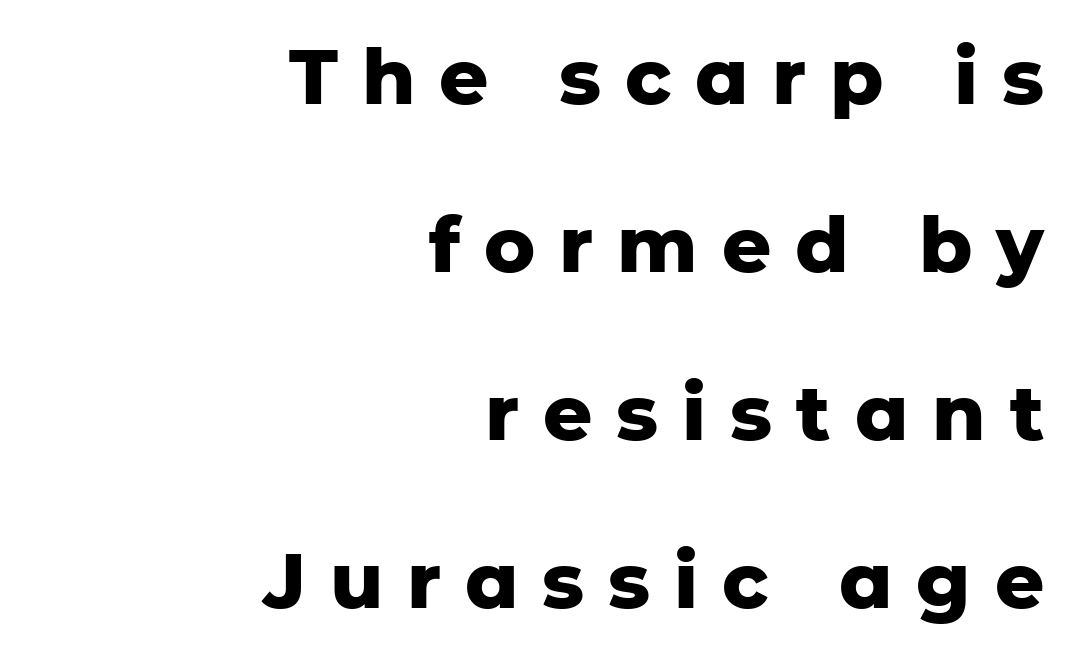
{"serif": "no", "italic": "no", "bold": "yes", "weight": "heavy", "width": "normal", "stroke_contrast": "low", "x_height": "medium", "monospaced": "no", "underline": "no", "align": "right", "line_spacing": "loose", "line_spacing_ratio": 2.18, "letter_spacing": "wide", "letter_spacing_em": 0.31, "glyph_px": 77}
